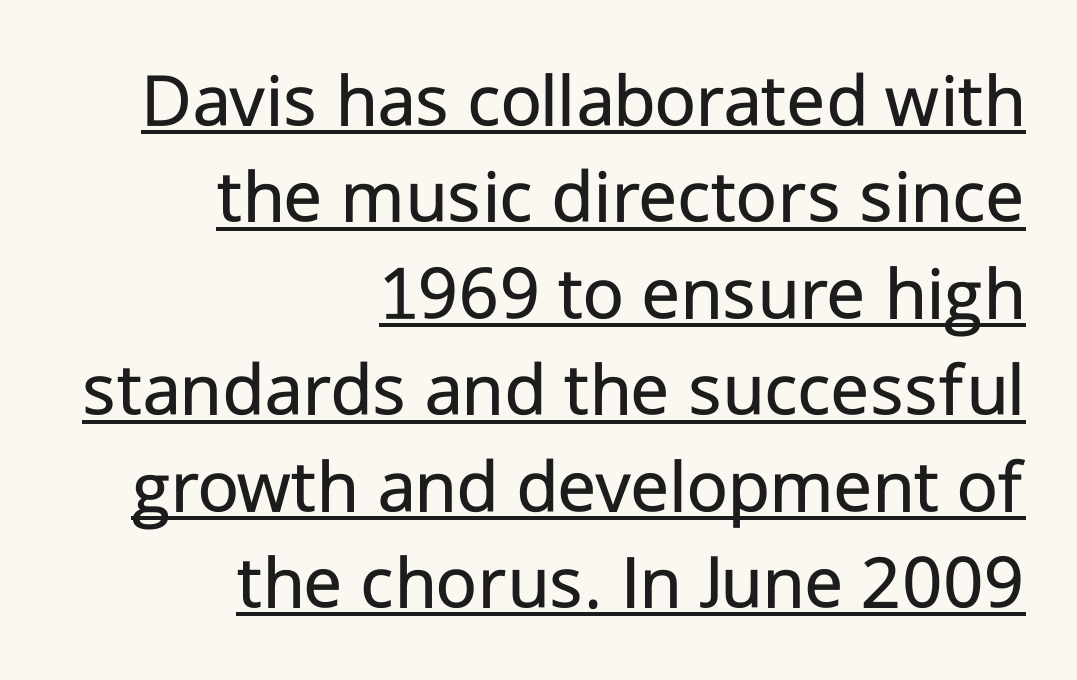
The image shows 79 px regular-weight sans-serif type, upright; set right-aligned, line spacing 1.22x, normal letter spacing, underlined; low stroke contrast and a medium x-height.
